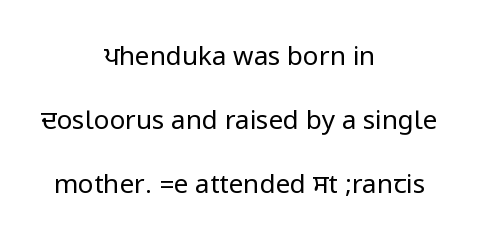
{"italic": "no", "bold": "no", "underline": "no", "align": "center", "line_spacing": "loose", "line_spacing_ratio": 2.47, "letter_spacing": "normal", "letter_spacing_em": 0.0, "glyph_px": 26}
